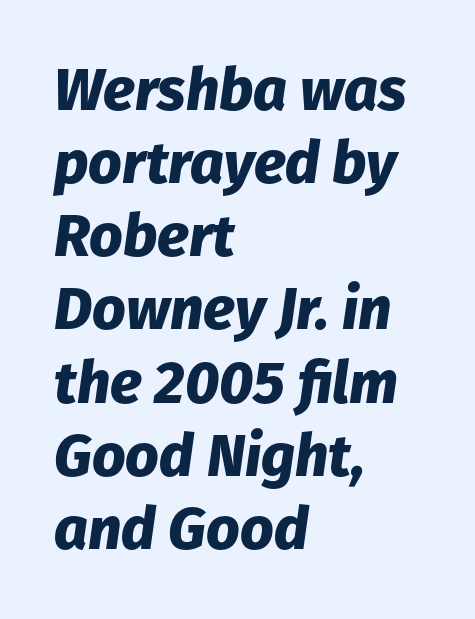
{"italic": "yes", "lean": "right", "slant_degrees": 8, "bold": "yes", "weight": "heavy", "width": "normal", "stroke_contrast": "low", "x_height": "medium", "monospaced": "no", "underline": "no", "align": "left", "line_spacing_ratio": 1.24, "letter_spacing": "normal", "letter_spacing_em": 0.0, "glyph_px": 59}
